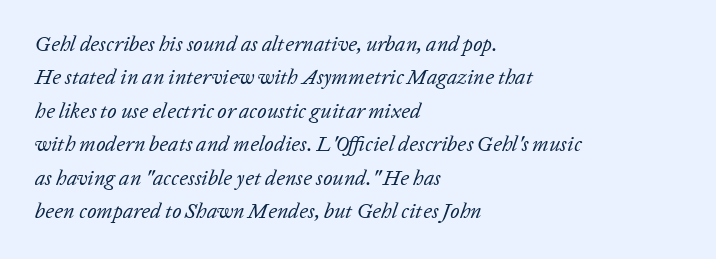
Q: Is the text bold? A: No.
Q: Is the text italic (slanted)? A: Yes, it leans right by about 20 degrees.
Q: Is the text underlined? A: No.
Q: How is the paragraph aligned? A: Left-aligned.
Q: Is the spacing between letters normal or unusually wide? A: Normal.
Q: Is the spacing between lines tight, normal or loose? A: Normal.
